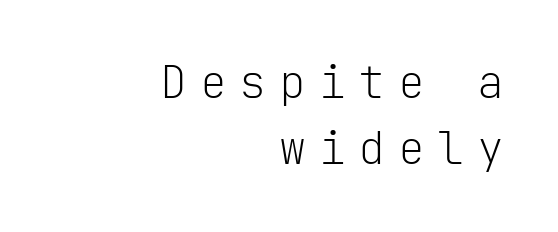
The rows are spaced the way most documents space them. Teacher's note: observe the even right margin — that is flush-right alignment. The glyphs in this specimen are sans serif. Spacing verdict: monospaced, one width for all characters. Nope, not italic — everything's standing straight. The cut favours lightness, reaching ordinary text weight at its darkest.
